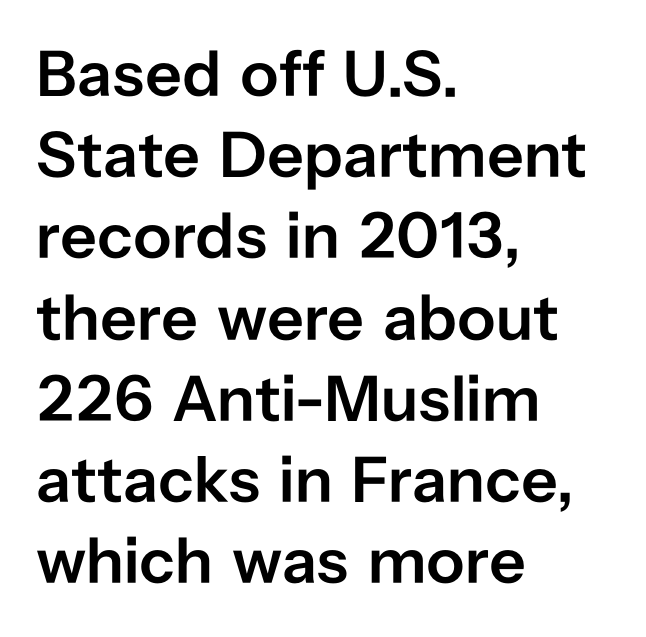
The image shows 65 px semibold sans-serif type, upright; set left-aligned, normal line spacing (1.25x), normal letter spacing, not underlined; low stroke contrast and a medium x-height.
